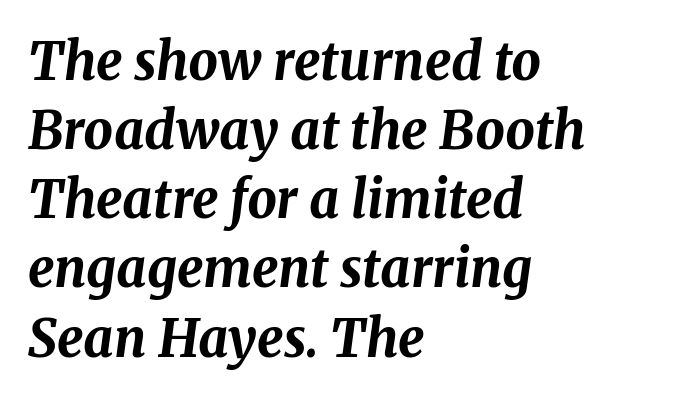
{"italic": "yes", "lean": "right", "slant_degrees": 8, "bold": "yes", "weight": "bold", "width": "normal", "stroke_contrast": "medium", "x_height": "medium", "monospaced": "no", "underline": "no", "align": "left", "line_spacing": "normal", "line_spacing_ratio": 1.33, "letter_spacing": "normal", "letter_spacing_em": 0.0, "glyph_px": 52}
